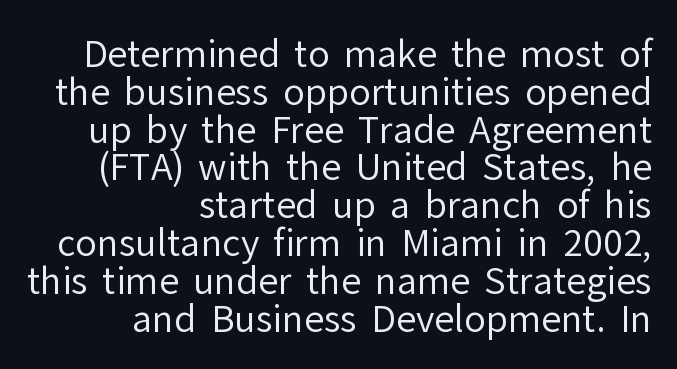
The letters advance in unequal steps, a hallmark of proportional type. No letter is thick-stroked: the sample isn't bold. A typesetter would call this zero additional tracking. Regarding serifs, this sample does without them.
